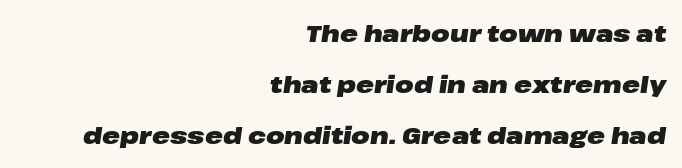
{"italic": "yes", "lean": "right", "slant_degrees": 8, "bold": "yes", "underline": "no", "align": "right", "line_spacing": "loose", "line_spacing_ratio": 2.13, "letter_spacing": "normal", "letter_spacing_em": 0.0, "glyph_px": 24}
